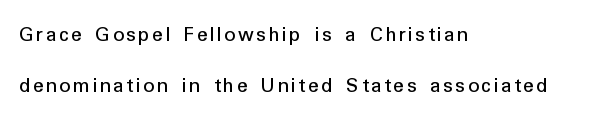
The image shows 22 px text type, upright; set left-aligned, loose line spacing (2.32x), not underlined.
